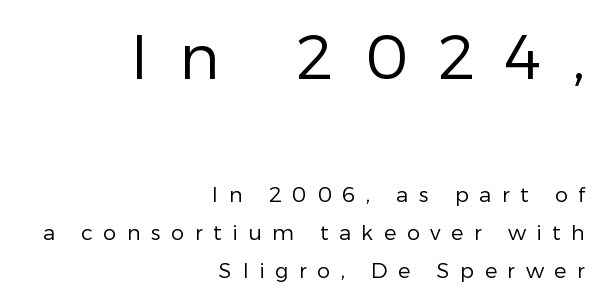
The image shows 62 px regular-weight sans-serif type, upright; set right-aligned, line spacing 1.81x, unusually wide letter spacing (+0.5 em), not underlined; the first (top) block is 2.95x larger; low stroke contrast and a medium x-height.
